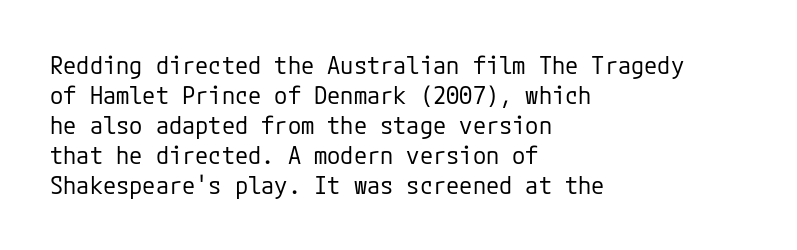
The image shows 24 px text type, upright; set left-aligned, normal line spacing (1.25x), normal letter spacing, not underlined.
